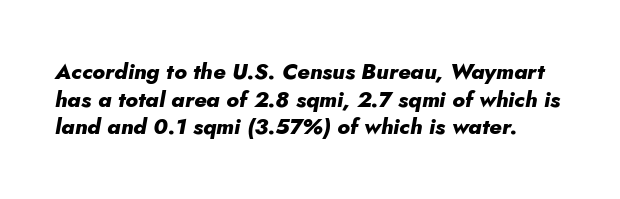
Q: Is the text bold? A: Yes.
Q: Is the text italic (slanted)? A: Yes, it leans right by about 10 degrees.
Q: Is the text underlined? A: No.
Q: Is the spacing between letters normal or unusually wide? A: Normal.
Q: Is the spacing between lines tight, normal or loose? A: Normal.
